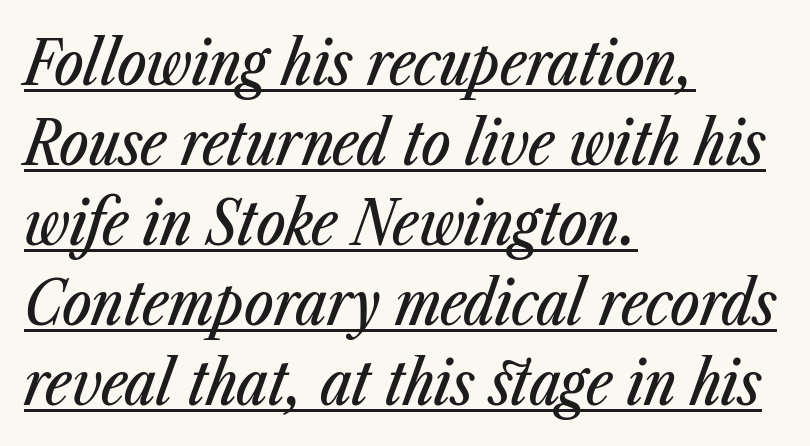
Q: Is the text italic (slanted)? A: Yes, it leans right by about 23 degrees.
Q: Is the text underlined? A: Yes.
Q: How is the paragraph aligned? A: Left-aligned.
Q: Is the spacing between letters normal or unusually wide? A: Normal.
Q: Is the spacing between lines tight, normal or loose? A: Normal.
Q: Width (condensed, normal, or wide)? A: Condensed.
Q: Stroke contrast? A: Low.
Q: x-height? A: Medium.
Q: Monospaced? A: No.
